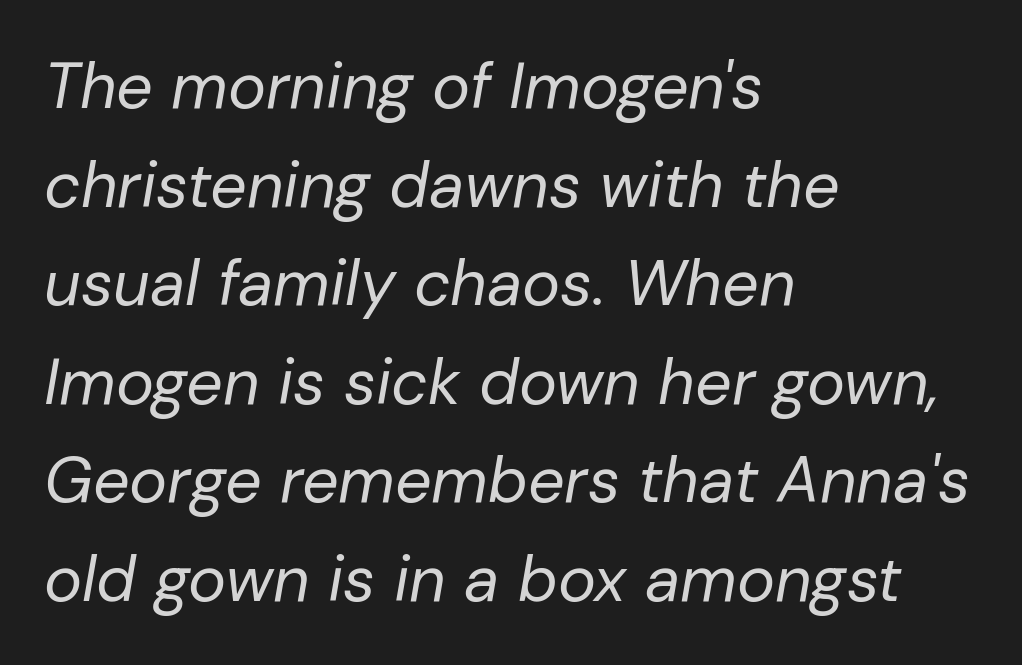
The image shows 64 px regular-weight type, italic (leaning right); set left-aligned, normal line spacing (1.54x), normal letter spacing, not underlined; low stroke contrast and a medium x-height.
